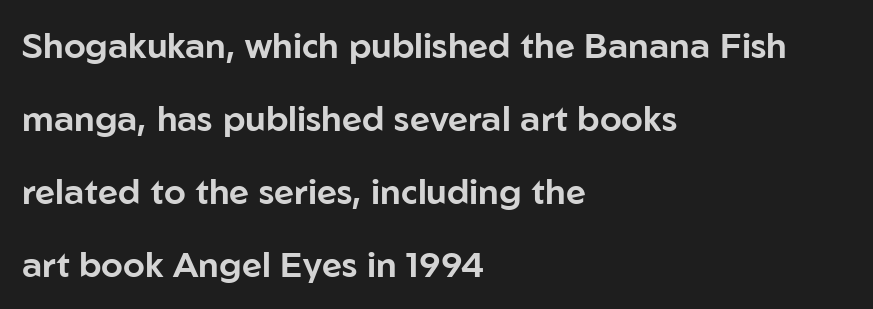
Letter spacing: default. How would I describe the line gaps? Wide and relaxed. Note the varied advance widths — an 'i' is clearly narrower than an 'm'. The lines are quadded left.
